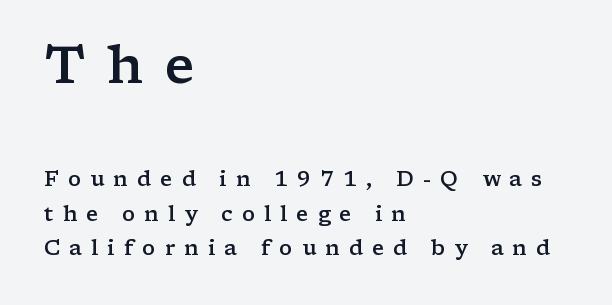
This layout puts the oversized block above and the modest block below. Style check: upright. The tracking jumps out immediately: characters are airy and widely separated. Decoration check: the copy has no underline. Looks like regular typesetting: each glyph gets only the width it needs.
